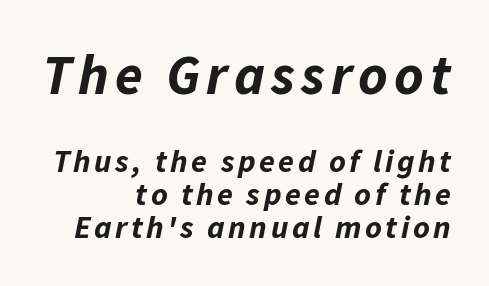
Each new line begins almost immediately beneath the previous one. The face used here appears at its bigger size in the upper chunk. Horizontal alignment here is rightward, an uncommon choice for prose. This is heavy type, rendered in bold.
